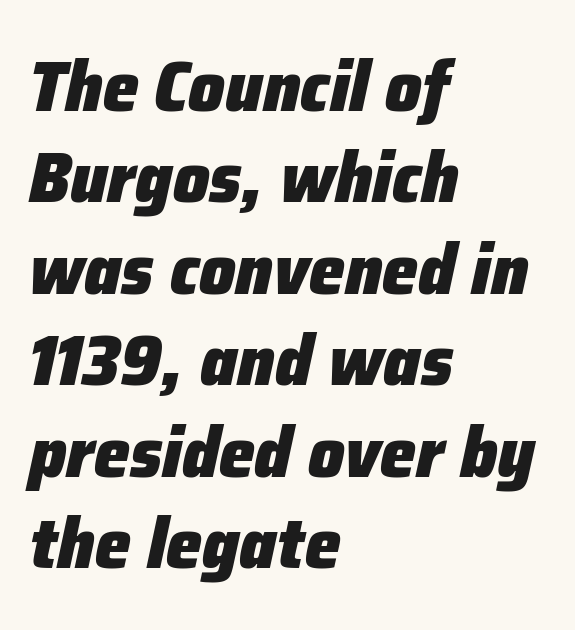
The image shows 72 px heavy type, italic (leaning right); set left-aligned, normal line spacing (1.27x), normal letter spacing, not underlined; low stroke contrast and a medium x-height.
